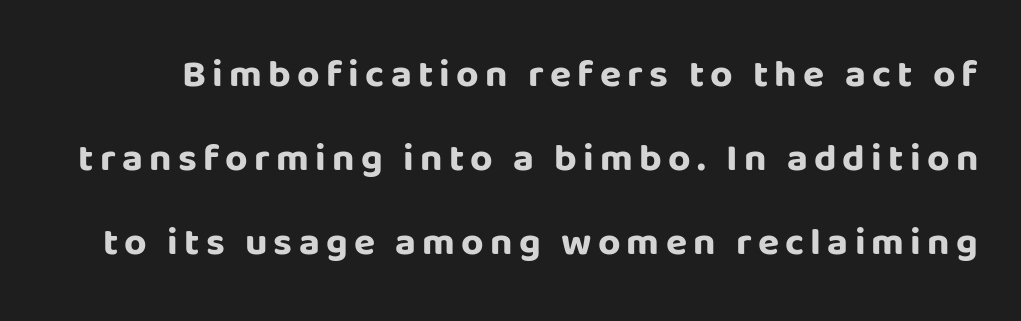
Q: Is the text bold? A: Yes.
Q: Is the text italic (slanted)? A: No, it is upright.
Q: Is the typeface a serif or a sans-serif typeface? A: Sans-serif.
Q: Is the text underlined? A: No.
Q: Is the spacing between lines tight, normal or loose? A: Loose.
Q: Width (condensed, normal, or wide)? A: Normal.
Q: Stroke contrast? A: Low.
Q: x-height? A: Large.
Q: Monospaced? A: No.
